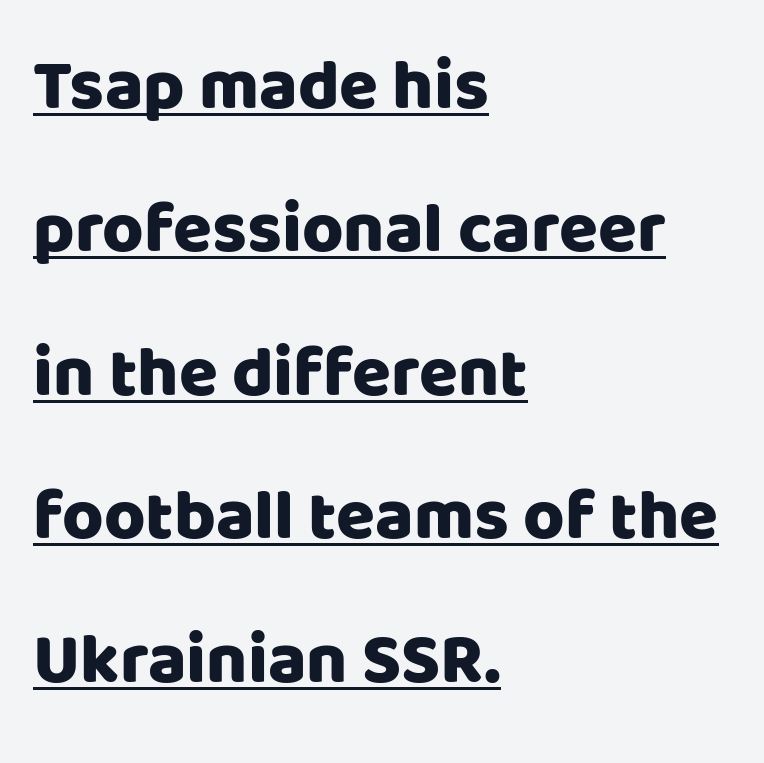
{"serif": "no", "italic": "no", "width": "normal", "stroke_contrast": "low", "x_height": "large", "monospaced": "no", "underline": "yes", "align": "left", "line_spacing": "loose", "line_spacing_ratio": 2.02, "letter_spacing": "normal", "letter_spacing_em": 0.0, "glyph_px": 71}
